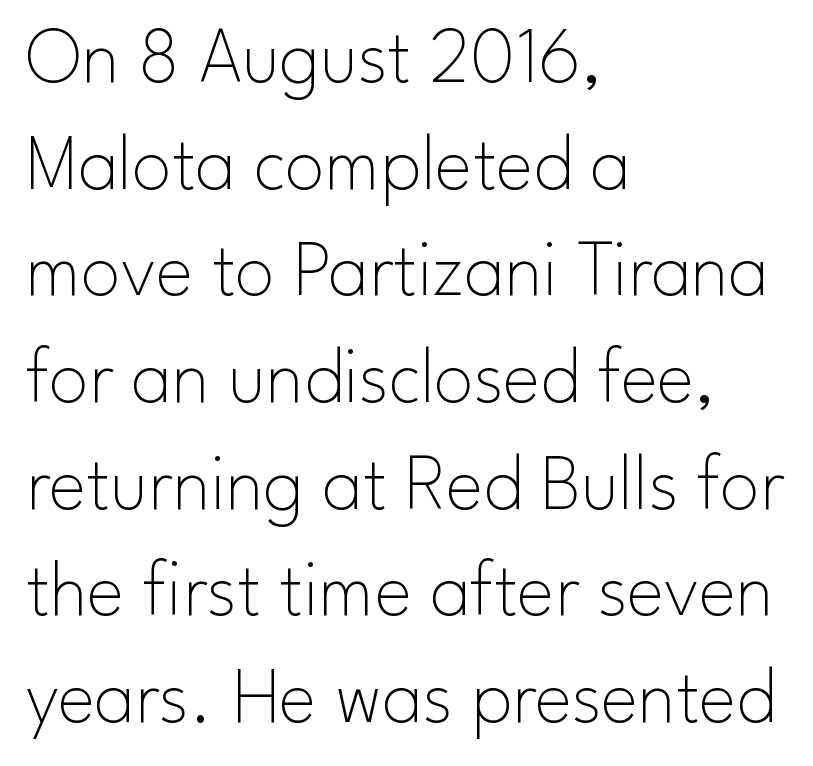
{"serif": "no", "italic": "no", "bold": "no", "weight": "thin", "width": "normal", "stroke_contrast": "low", "x_height": "small", "monospaced": "no", "underline": "no", "align": "left", "line_spacing": "normal", "line_spacing_ratio": 1.35, "letter_spacing": "normal", "letter_spacing_em": 0.0, "glyph_px": 79}
